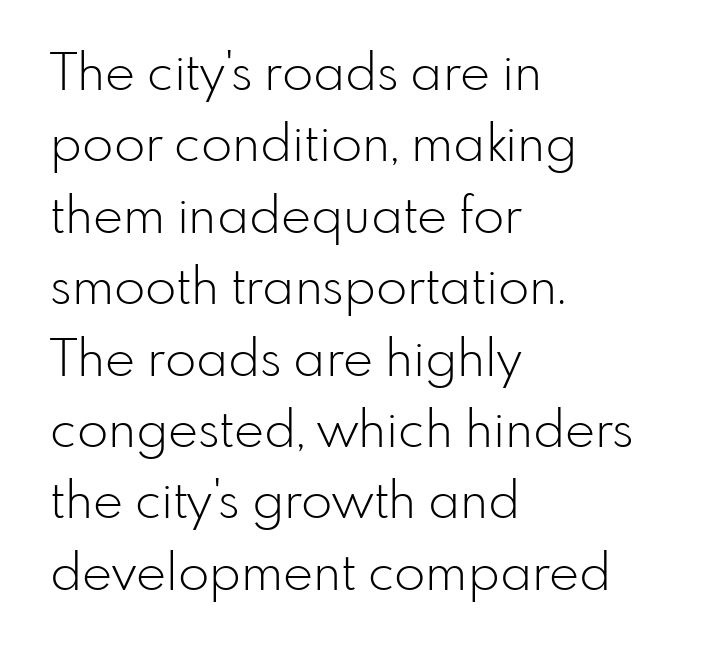
Honestly, the row spacing looks completely unremarkable. Look at the tracking — it's just the regular setting, nothing added. The weight would be labelled regular, book, light, or lighter still. These lines are rendered in a variable-pitch font. The lettering stays uniformly vertical, giving the passage a roman look. Examine the stroke ends and you'll find no serifs.
